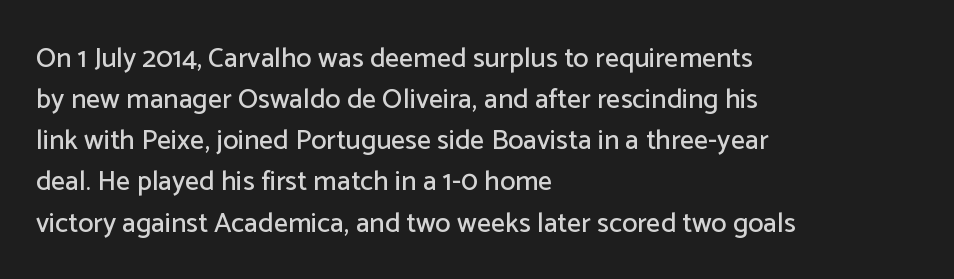
The image shows 28 px sans-serif type, upright; set left-aligned, normal line spacing (1.47x), normal letter spacing, not underlined; low stroke contrast and a medium x-height.
